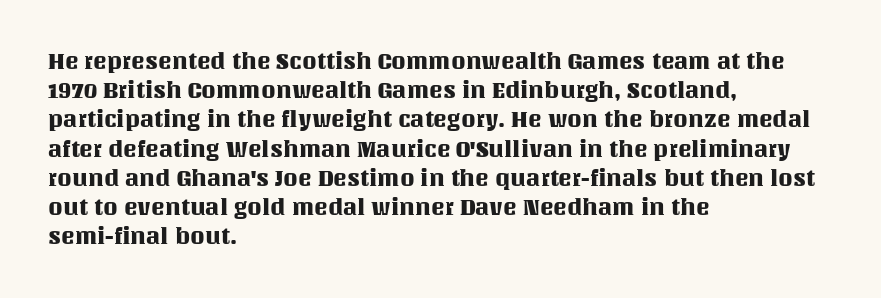
{"italic": "no", "underline": "no", "align": "left", "line_spacing": "normal", "line_spacing_ratio": 1.27, "letter_spacing": "normal", "letter_spacing_em": 0.0, "glyph_px": 23}
